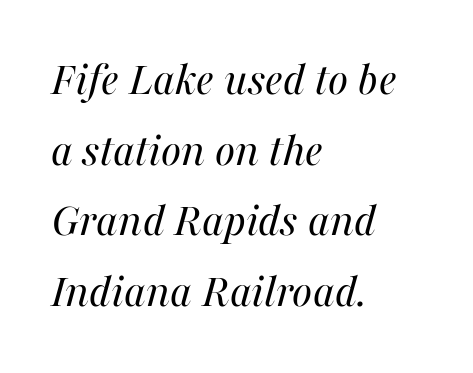
{"italic": "yes", "lean": "right", "slant_degrees": 16, "bold": "no", "weight": "regular", "width": "normal", "stroke_contrast": "medium", "x_height": "medium", "monospaced": "no", "underline": "no", "align": "left", "line_spacing": "normal", "line_spacing_ratio": 1.47, "letter_spacing": "normal", "letter_spacing_em": 0.0, "glyph_px": 48}
